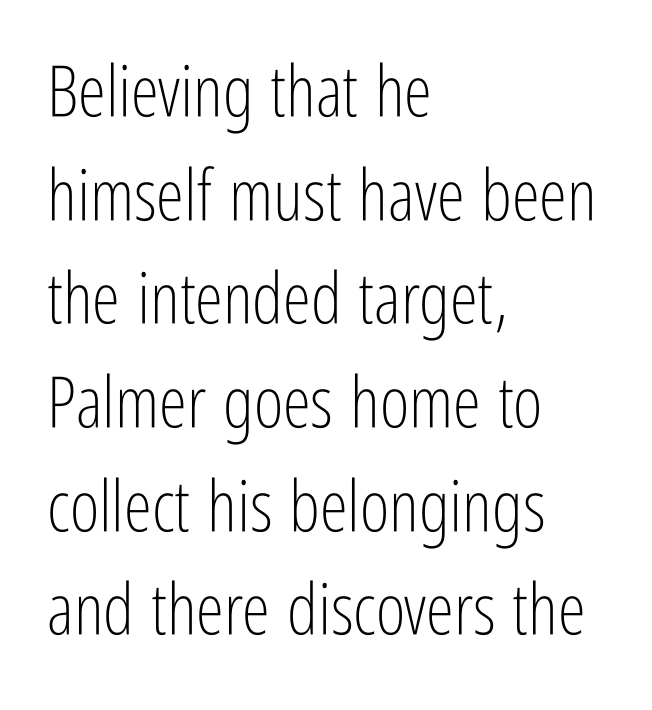
The image shows 71 px light, condensed sans-serif type, upright; set left-aligned, normal line spacing (1.46x), normal letter spacing, not underlined; low stroke contrast and a medium x-height.
